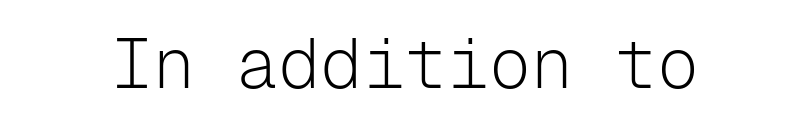
{"serif": "no", "italic": "no", "bold": "no", "weight": "light", "width": "normal", "stroke_contrast": "low", "x_height": "medium", "monospaced": "yes", "underline": "no", "letter_spacing": "normal", "letter_spacing_em": 0.0, "glyph_px": 70}
